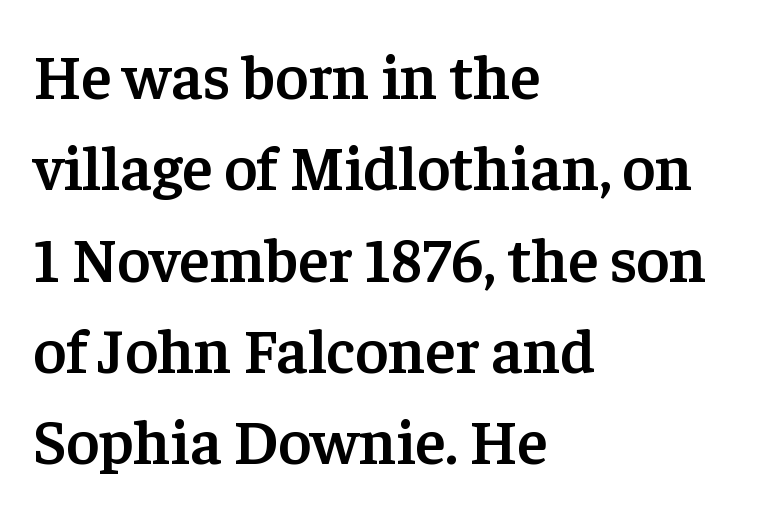
Q: Is the text bold? A: Semi-bold.
Q: Is the text italic (slanted)? A: No, it is upright.
Q: Is the typeface a serif or a sans-serif typeface? A: Serif.
Q: Is the text underlined? A: No.
Q: How is the paragraph aligned? A: Left-aligned.
Q: Is the spacing between letters normal or unusually wide? A: Normal.
Q: Is the spacing between lines tight, normal or loose? A: Normal.
Q: Width (condensed, normal, or wide)? A: Normal.
Q: Stroke contrast? A: Low.
Q: x-height? A: Medium.
Q: Monospaced? A: No.
